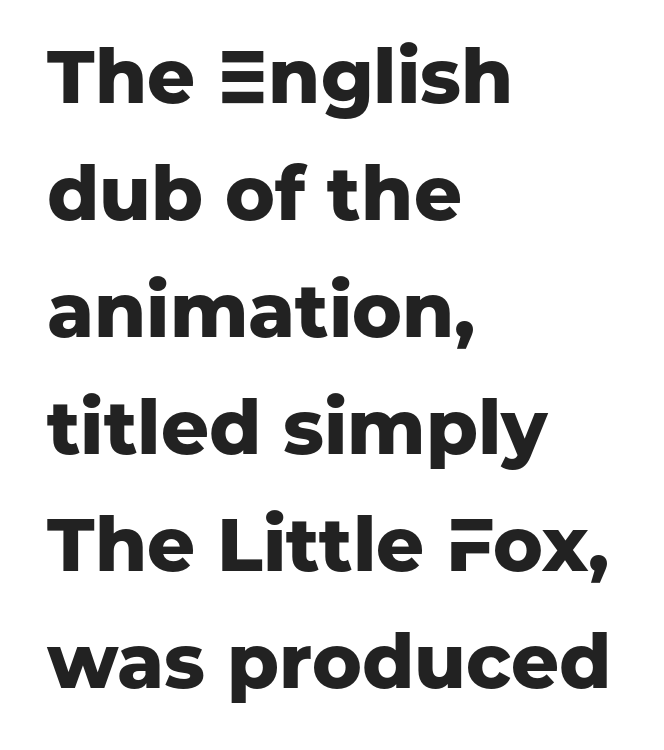
{"serif": "no", "italic": "no", "bold": "yes", "weight": "heavy", "width": "normal", "stroke_contrast": "low", "x_height": "medium", "monospaced": "no", "underline": "no", "align": "left", "line_spacing": "normal", "line_spacing_ratio": 1.56, "letter_spacing": "normal", "letter_spacing_em": 0.0, "glyph_px": 75}
